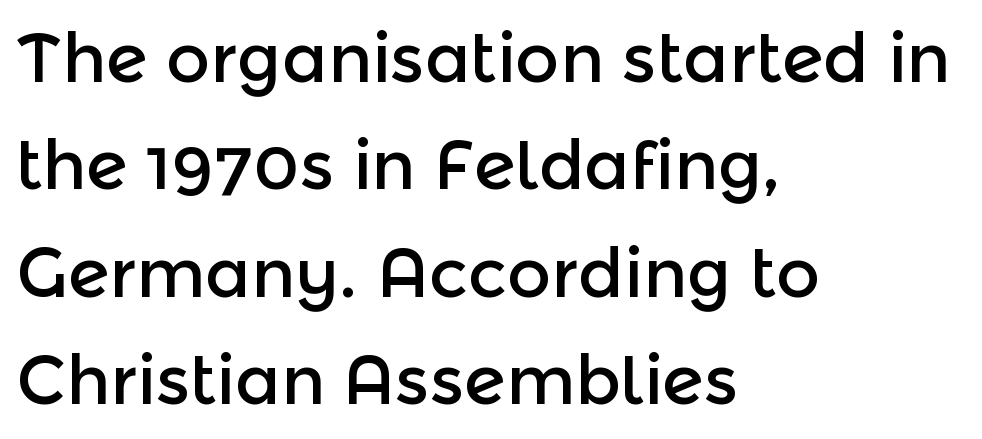
The image shows 68 px sans-serif type, upright; set left-aligned, normal line spacing (1.58x), normal letter spacing, not underlined; a medium x-height.
